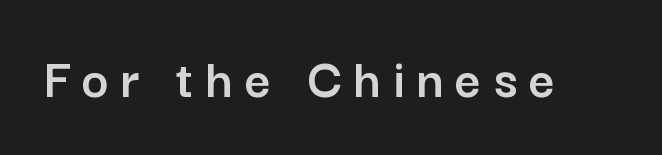
The image shows 57 px sans-serif type, upright; set unusually wide letter spacing (+0.21 em), not underlined; low stroke contrast and a medium x-height.
